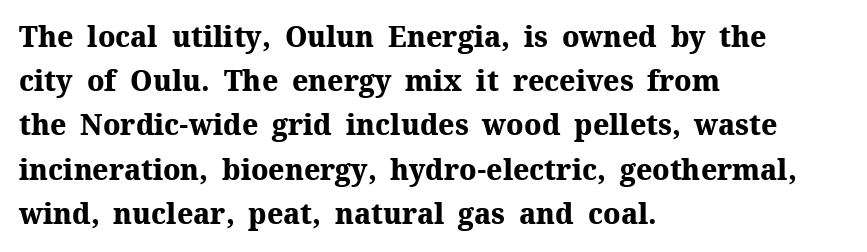
Q: Is the text bold? A: Yes.
Q: Is the text italic (slanted)? A: No, it is upright.
Q: Is the typeface a serif or a sans-serif typeface? A: Serif.
Q: Is the text underlined? A: No.
Q: How is the paragraph aligned? A: Left-aligned.
Q: Is the spacing between letters normal or unusually wide? A: Normal.
Q: Is the spacing between lines tight, normal or loose? A: Normal.
Q: Width (condensed, normal, or wide)? A: Normal.
Q: Stroke contrast? A: Medium.
Q: x-height? A: Medium.
Q: Monospaced? A: No.
